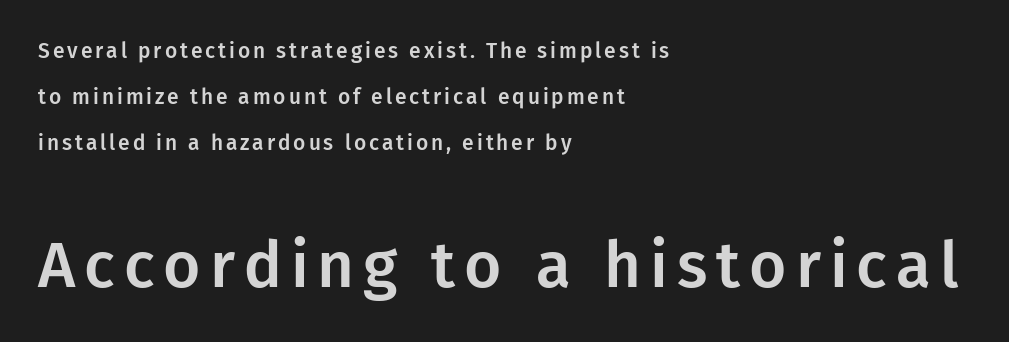
Q: Is the text italic (slanted)? A: No, it is upright.
Q: Is the typeface a serif or a sans-serif typeface? A: Sans-serif.
Q: Is the text underlined? A: No.
Q: How is the paragraph aligned? A: Left-aligned.
Q: Is the spacing between lines tight, normal or loose? A: Loose.
Q: Which block of text is set in a larger size, the first (top) or the second (bottom)? A: The second (bottom) one.
Q: Width (condensed, normal, or wide)? A: Normal.
Q: Stroke contrast? A: Low.
Q: x-height? A: Medium.
Q: Monospaced? A: No.
